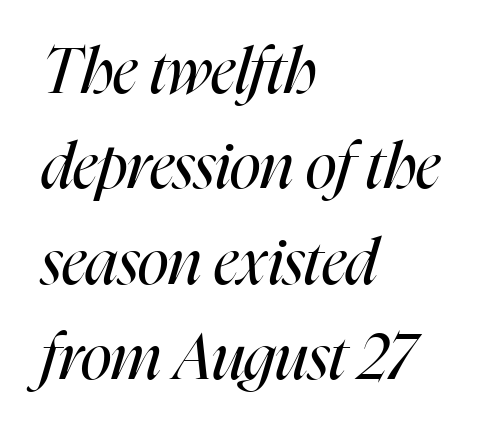
The image shows 64 px regular-weight, condensed type, italic (leaning right); set left-aligned, normal line spacing (1.49x), normal letter spacing, not underlined; high stroke contrast and a medium x-height.
